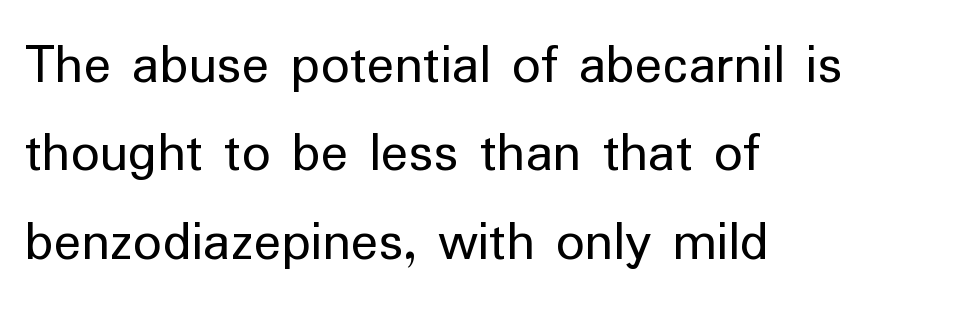
{"serif": "no", "italic": "no", "bold": "no", "weight": "regular", "width": "normal", "stroke_contrast": "low", "x_height": "medium", "monospaced": "no", "underline": "no", "align": "left", "line_spacing": "normal", "line_spacing_ratio": 1.55, "letter_spacing": "normal", "letter_spacing_em": 0.0, "glyph_px": 57}
